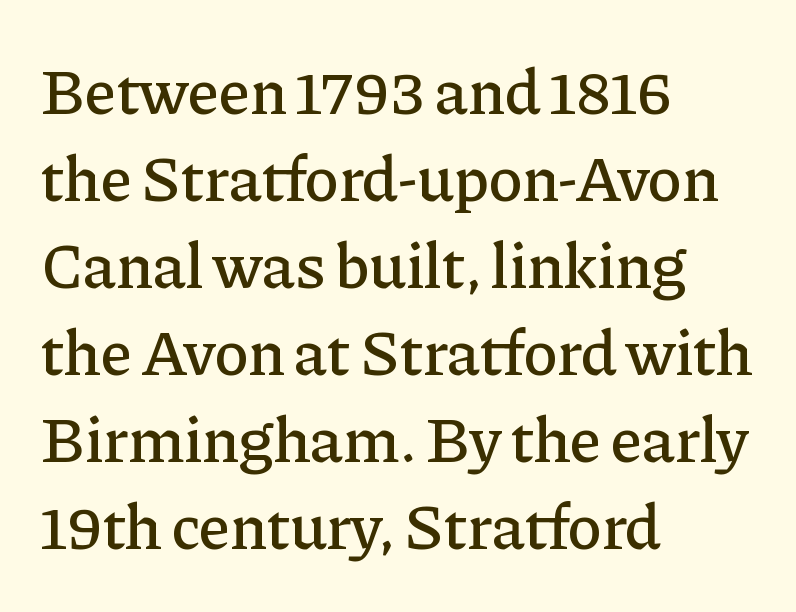
{"serif": "yes", "italic": "no", "width": "normal", "stroke_contrast": "low", "x_height": "medium", "monospaced": "no", "underline": "no", "align": "left", "line_spacing": "normal", "line_spacing_ratio": 1.34, "letter_spacing": "normal", "letter_spacing_em": 0.0, "glyph_px": 65}
